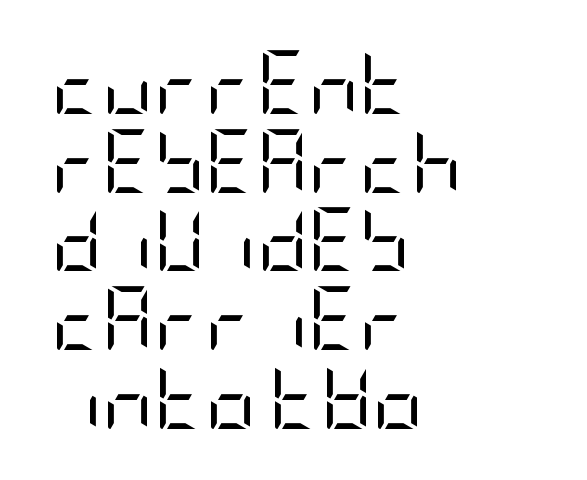
Q: Is the text bold? A: No.
Q: Is the text italic (slanted)? A: No, it is upright.
Q: Is the typeface a serif or a sans-serif typeface? A: Sans-serif.
Q: Is the text underlined? A: No.
Q: How is the paragraph aligned? A: Left-aligned.
Q: Is the spacing between letters normal or unusually wide? A: Normal.
Q: Is the spacing between lines tight, normal or loose? A: Normal.
Q: Width (condensed, normal, or wide)? A: Condensed.
Q: Stroke contrast? A: Low.
Q: x-height? A: Large.
